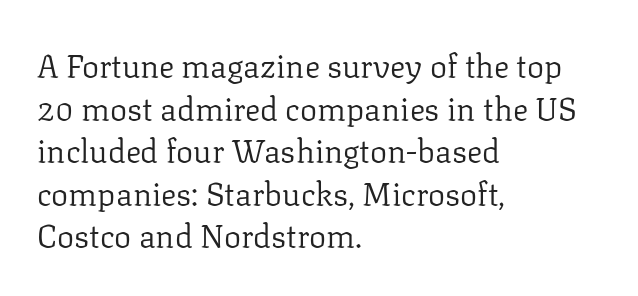
Q: Is the text bold? A: No.
Q: Is the text italic (slanted)? A: No, it is upright.
Q: Is the typeface a serif or a sans-serif typeface? A: Serif.
Q: Is the text underlined? A: No.
Q: How is the paragraph aligned? A: Left-aligned.
Q: Is the spacing between letters normal or unusually wide? A: Normal.
Q: Is the spacing between lines tight, normal or loose? A: Normal.
Q: Width (condensed, normal, or wide)? A: Normal.
Q: Stroke contrast? A: Low.
Q: x-height? A: Medium.
Q: Monospaced? A: No.
